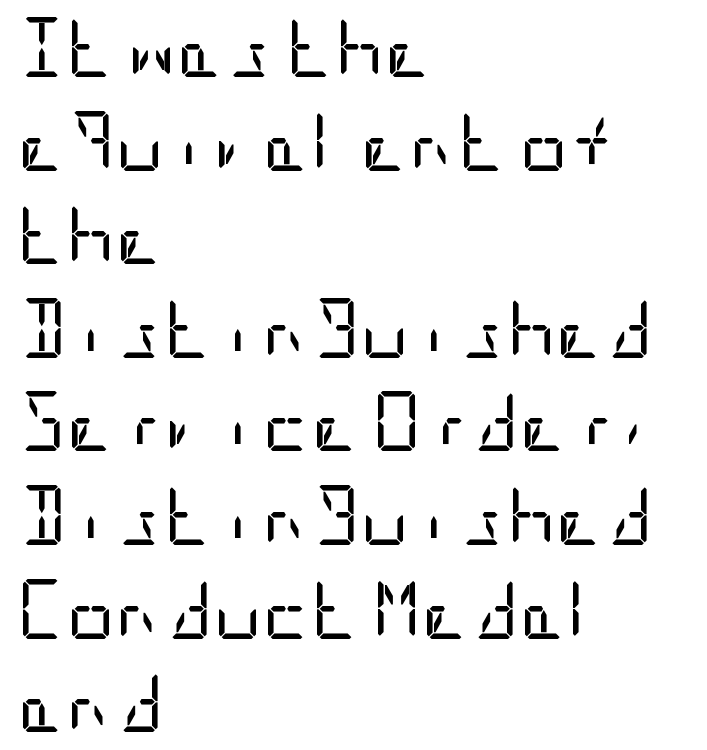
The image shows 60 px regular-weight, condensed sans-serif type, upright; set left-aligned, normal line spacing (1.56x), normal letter spacing, not underlined; low stroke contrast and a large x-height.
